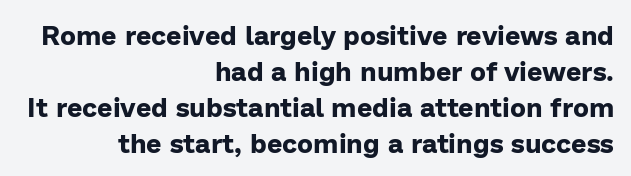
The image shows 27 px bold type, upright; set right-aligned, normal line spacing (1.33x), normal letter spacing, not underlined.
